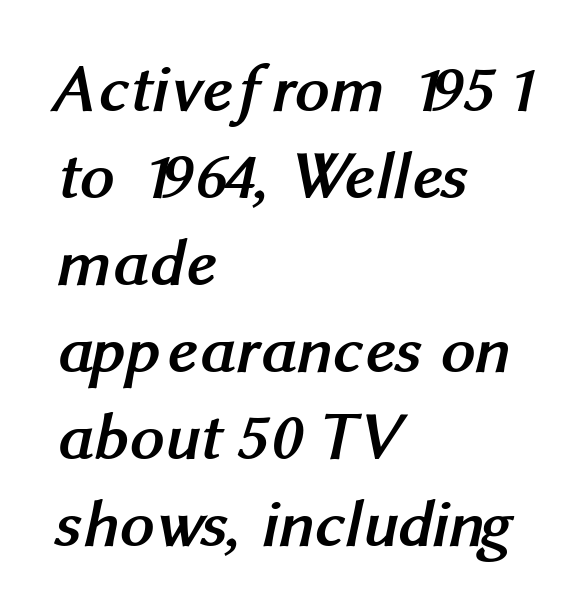
This rendering employs a face without finishing strokes, i.e., a sans-serif. Look at the stroke-to-counter ratio: heavy, a bold. Default kerning and tracking; the words read as compact shapes. The rendering uses natural spacing where letterforms have individual widths.
